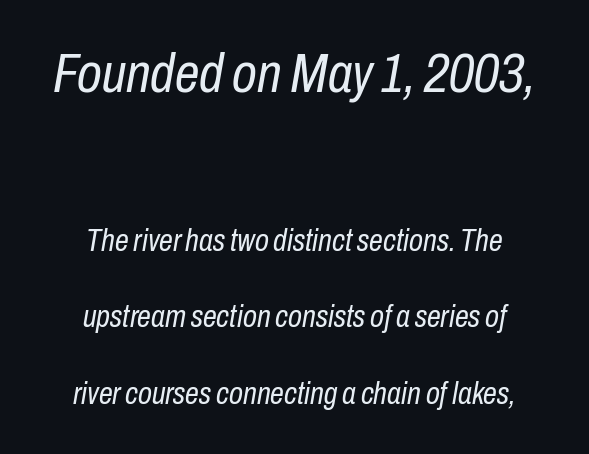
Q: Is the text bold? A: No.
Q: Is the text italic (slanted)? A: Yes, it leans right by about 10 degrees.
Q: Is the text underlined? A: No.
Q: How is the paragraph aligned? A: Centered.
Q: Is the spacing between letters normal or unusually wide? A: Normal.
Q: Is the spacing between lines tight, normal or loose? A: Loose.
Q: Which block of text is set in a larger size, the first (top) or the second (bottom)? A: The first (top) one.
Q: Width (condensed, normal, or wide)? A: Condensed.
Q: Stroke contrast? A: Low.
Q: x-height? A: Medium.
Q: Monospaced? A: No.
